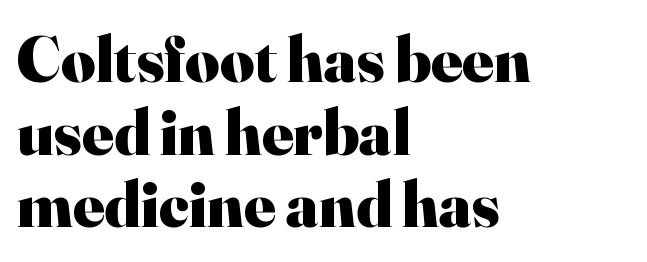
The image shows 66 px heavy serif type, upright; set left-aligned, tight line spacing (1.1x), normal letter spacing, not underlined; high stroke contrast and a small x-height.
